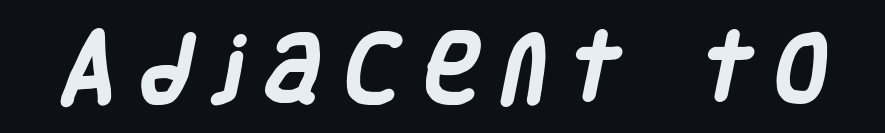
The image shows 76 px heavy, condensed sans-serif type; set unusually wide letter spacing (+0.31 em), not underlined; low stroke contrast and a large x-height.
